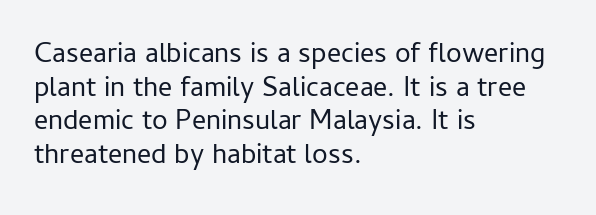
{"serif": "no", "italic": "no", "bold": "no", "weight": "regular", "width": "normal", "stroke_contrast": "low", "x_height": "medium", "monospaced": "no", "underline": "no", "align": "left", "line_spacing_ratio": 1.2, "letter_spacing": "normal", "letter_spacing_em": 0.0, "glyph_px": 28}
